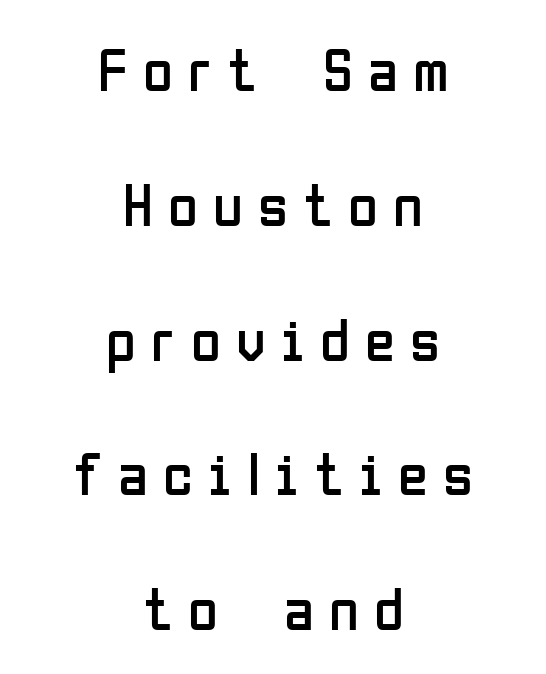
{"serif": "no", "italic": "no", "bold": "no", "weight": "regular", "width": "condensed", "stroke_contrast": "low", "x_height": "medium", "monospaced": "no", "underline": "no", "align": "center", "line_spacing": "loose", "line_spacing_ratio": 2.21, "letter_spacing": "wide", "letter_spacing_em": 0.25, "glyph_px": 61}
